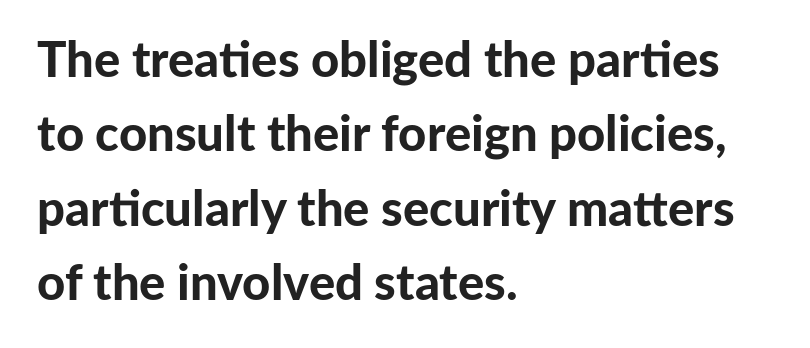
Q: Is the text bold? A: Yes.
Q: Is the text italic (slanted)? A: No, it is upright.
Q: Is the typeface a serif or a sans-serif typeface? A: Sans-serif.
Q: Is the text underlined? A: No.
Q: How is the paragraph aligned? A: Left-aligned.
Q: Is the spacing between letters normal or unusually wide? A: Normal.
Q: Is the spacing between lines tight, normal or loose? A: Normal.
Q: Width (condensed, normal, or wide)? A: Normal.
Q: Stroke contrast? A: Low.
Q: x-height? A: Medium.
Q: Monospaced? A: No.
